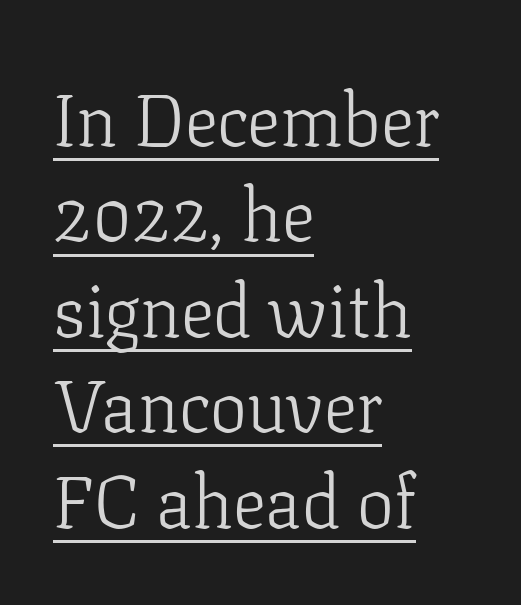
{"serif": "yes", "italic": "no", "bold": "no", "weight": "light", "width": "normal", "stroke_contrast": "low", "x_height": "medium", "monospaced": "no", "underline": "yes", "align": "left", "line_spacing": "normal", "line_spacing_ratio": 1.29, "letter_spacing": "normal", "letter_spacing_em": 0.0, "glyph_px": 74}
